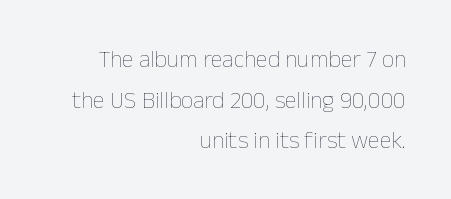
Q: Is the text bold? A: No.
Q: Is the text italic (slanted)? A: No, it is upright.
Q: Is the text underlined? A: No.
Q: How is the paragraph aligned? A: Right-aligned.
Q: Is the spacing between letters normal or unusually wide? A: Normal.
Q: Is the spacing between lines tight, normal or loose? A: Normal.
